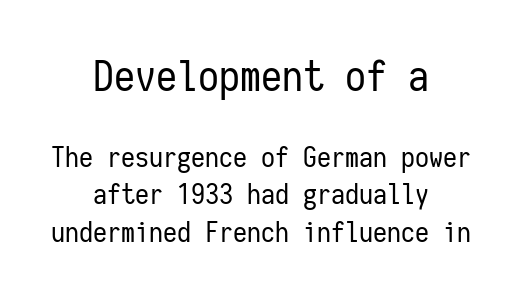
Q: Is the text bold? A: No.
Q: Is the text italic (slanted)? A: No, it is upright.
Q: Is the typeface a serif or a sans-serif typeface? A: Sans-serif.
Q: Is the text underlined? A: No.
Q: How is the paragraph aligned? A: Centered.
Q: Is the spacing between letters normal or unusually wide? A: Normal.
Q: Is the spacing between lines tight, normal or loose? A: Normal.
Q: Which block of text is set in a larger size, the first (top) or the second (bottom)? A: The first (top) one.
Q: Width (condensed, normal, or wide)? A: Condensed.
Q: Stroke contrast? A: Low.
Q: x-height? A: Medium.
Q: Monospaced? A: Yes.
